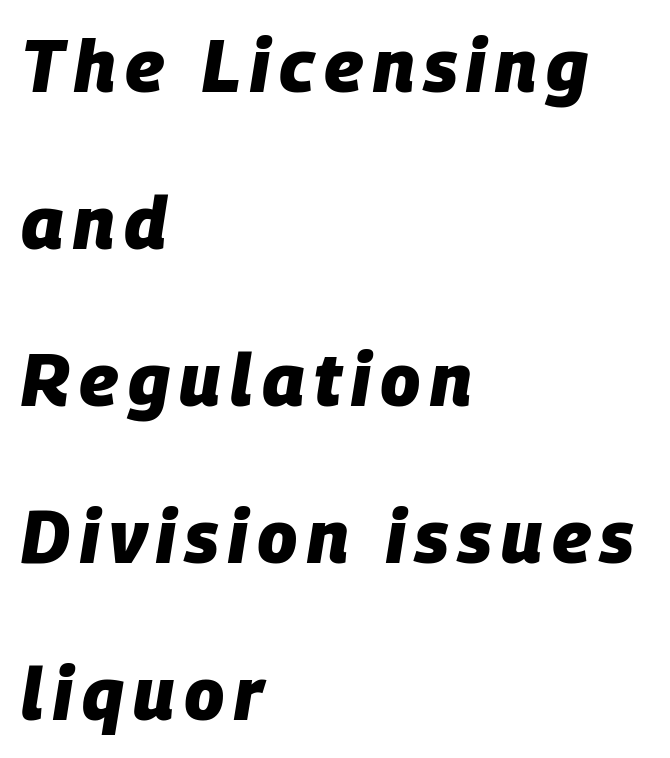
The image shows 73 px heavy type, italic (leaning right); set left-aligned, loose line spacing (2.15x), not underlined; low stroke contrast and a large x-height.
